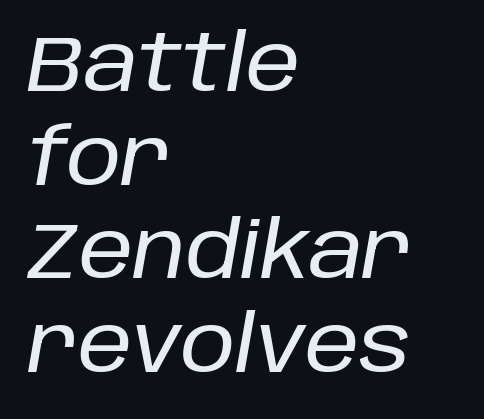
The image shows 78 px text type, italic (leaning right); set left-aligned, line spacing 1.2x, normal letter spacing, not underlined; low stroke contrast and a large x-height.
